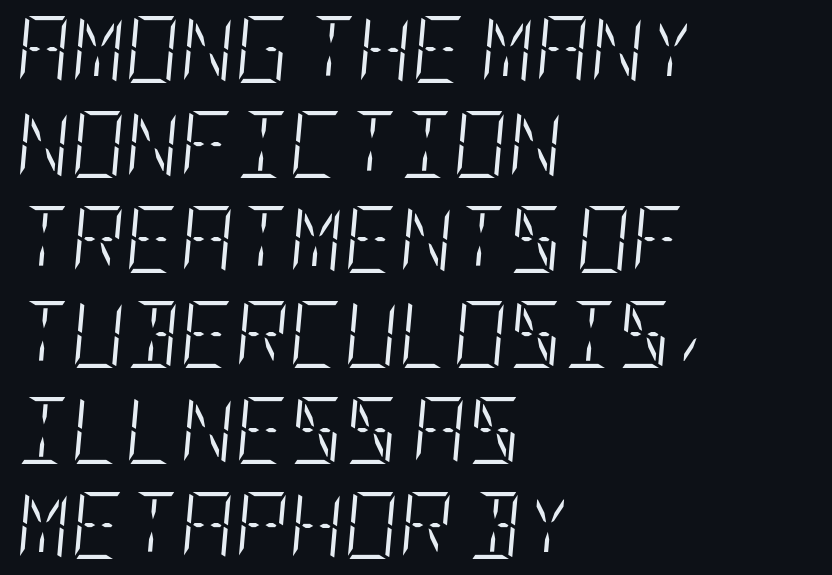
Q: Is the text bold? A: No.
Q: Is the text italic (slanted)? A: Yes, it leans right by about 5 degrees.
Q: Is the text underlined? A: No.
Q: How is the paragraph aligned? A: Left-aligned.
Q: Is the spacing between letters normal or unusually wide? A: Normal.
Q: Is the spacing between lines tight, normal or loose? A: Normal.
Q: Width (condensed, normal, or wide)? A: Condensed.
Q: Stroke contrast? A: Low.
Q: x-height? A: Large.
